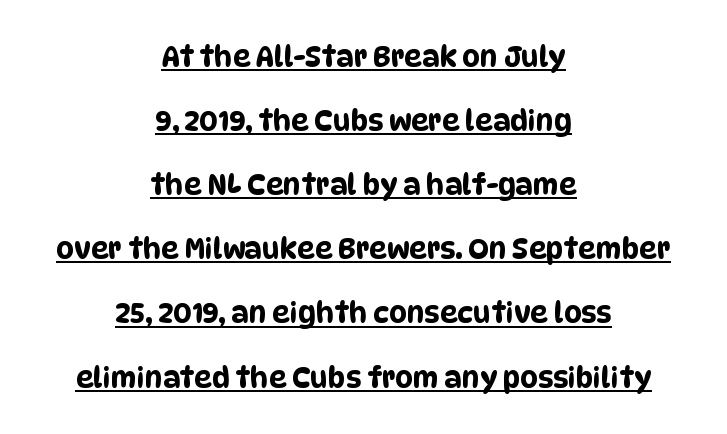
{"serif": "no", "width": "condensed", "stroke_contrast": "low", "x_height": "large", "monospaced": "no", "underline": "yes", "align": "center", "line_spacing": "loose", "line_spacing_ratio": 2.29, "letter_spacing": "normal", "letter_spacing_em": 0.0, "glyph_px": 28}
